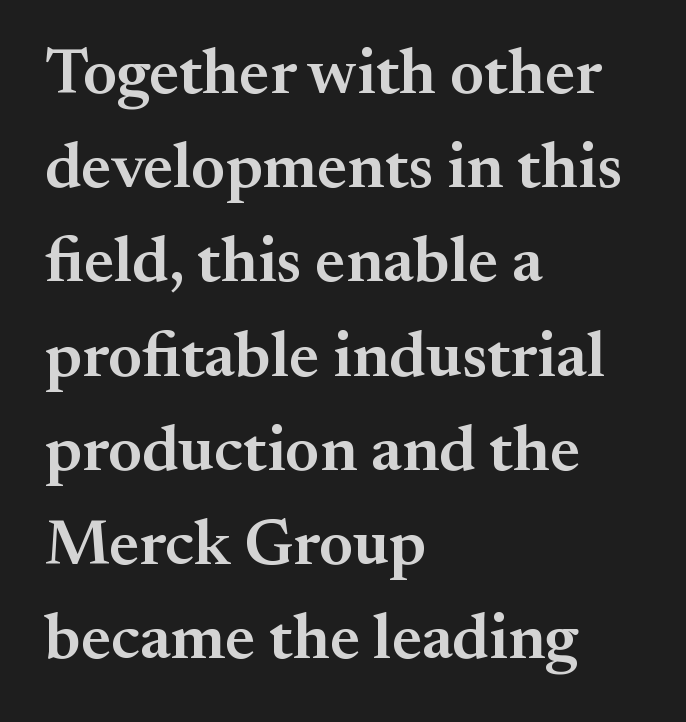
Q: Is the text bold? A: Semi-bold.
Q: Is the text italic (slanted)? A: No, it is upright.
Q: Is the typeface a serif or a sans-serif typeface? A: Serif.
Q: Is the text underlined? A: No.
Q: How is the paragraph aligned? A: Left-aligned.
Q: Is the spacing between letters normal or unusually wide? A: Normal.
Q: Is the spacing between lines tight, normal or loose? A: Normal.
Q: Width (condensed, normal, or wide)? A: Normal.
Q: Stroke contrast? A: Medium.
Q: x-height? A: Small.
Q: Monospaced? A: No.
